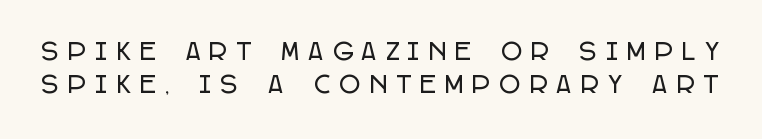
Q: Is the text italic (slanted)? A: No, it is upright.
Q: Is the text underlined? A: No.
Q: Is the spacing between letters normal or unusually wide? A: Unusually wide.
Q: Is the spacing between lines tight, normal or loose? A: Normal.
